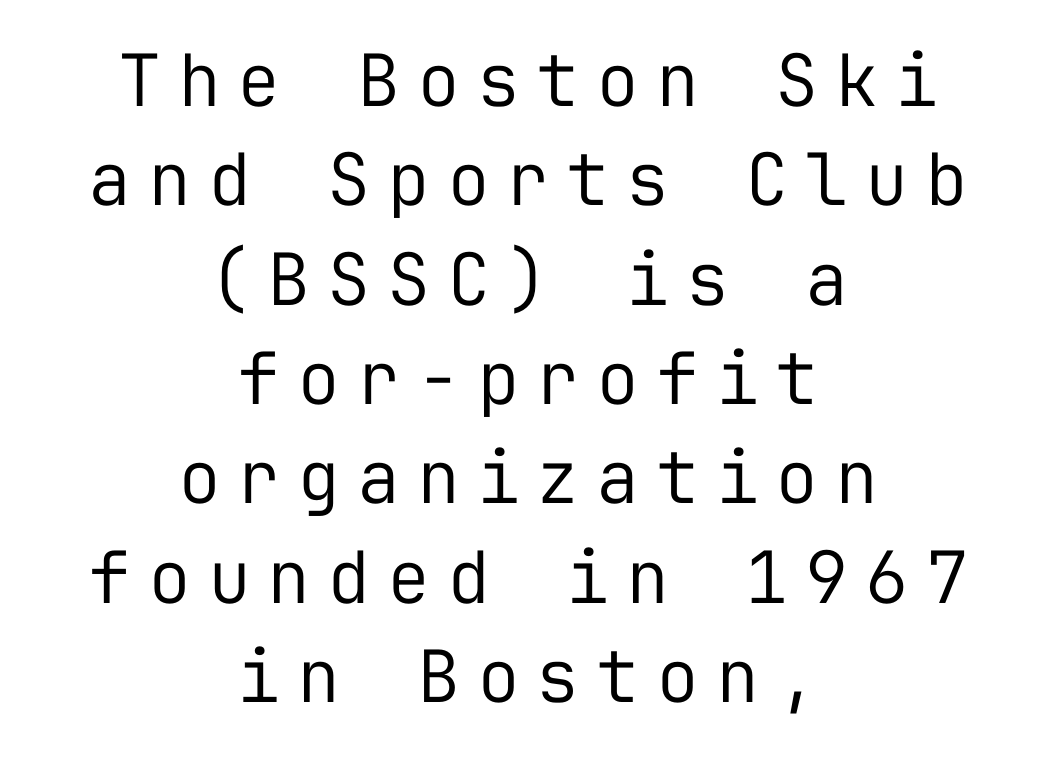
{"serif": "no", "italic": "no", "bold": "no", "weight": "regular", "width": "normal", "stroke_contrast": "low", "x_height": "medium", "monospaced": "yes", "underline": "no", "align": "center", "line_spacing": "normal", "line_spacing_ratio": 1.38, "letter_spacing": "wide", "letter_spacing_em": 0.23, "glyph_px": 72}
